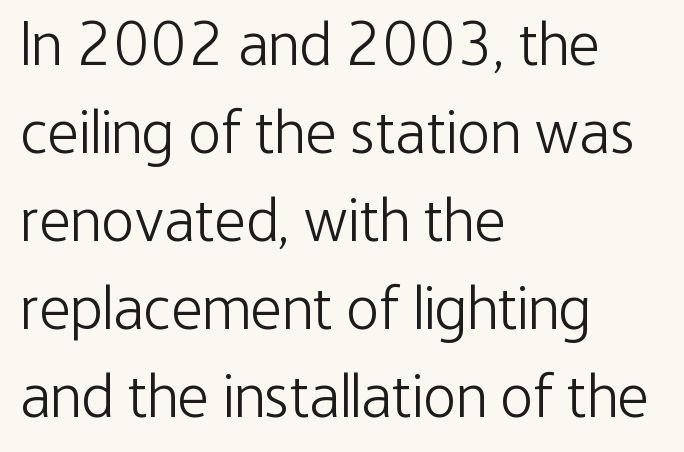
The image shows 62 px light, condensed sans-serif type, upright; set left-aligned, normal line spacing (1.42x), normal letter spacing, not underlined; low stroke contrast and a medium x-height.
